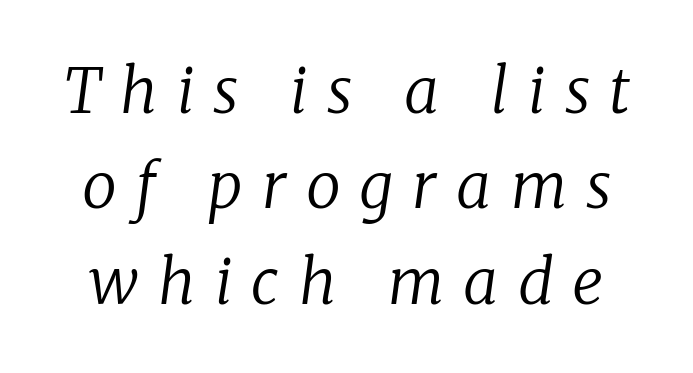
A typesetter would call this proportional, since set widths differ per character. Little horizontal feet cap the strokes, marking this as serif type. Rendered with sloped, italic letterforms. No heavy texture on the line: the type isn't bold. Descenders are the only things crossing below the line.
